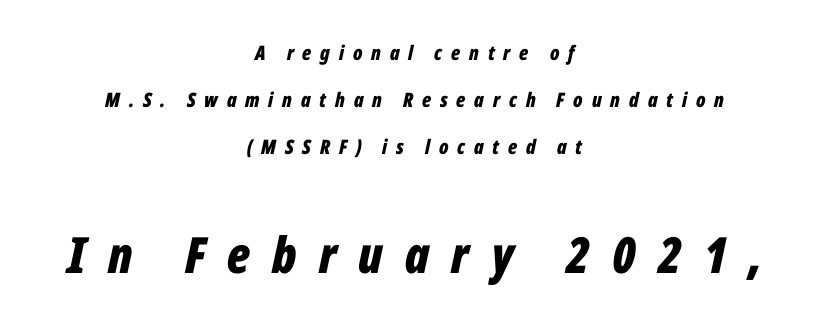
{"italic": "yes", "lean": "right", "slant_degrees": 12, "bold": "yes", "weight": "bold", "width": "condensed", "stroke_contrast": "low", "x_height": "medium", "monospaced": "no", "underline": "no", "align": "center", "line_spacing": "loose", "line_spacing_ratio": 2.35, "letter_spacing": "wide", "letter_spacing_em": 0.44, "larger_block": "second", "size_ratio": 2.5, "glyph_px": 50}
